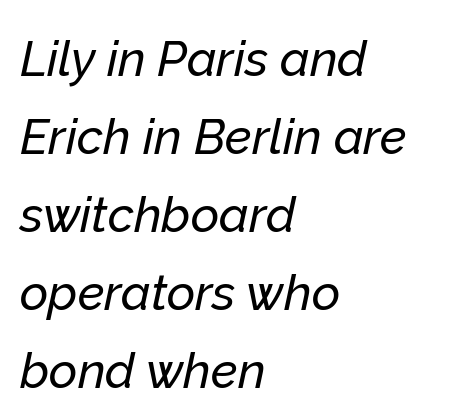
Q: Is the text italic (slanted)? A: Yes, it leans right by about 12 degrees.
Q: Is the text underlined? A: No.
Q: How is the paragraph aligned? A: Left-aligned.
Q: Is the spacing between letters normal or unusually wide? A: Normal.
Q: Is the spacing between lines tight, normal or loose? A: Normal.
Q: Width (condensed, normal, or wide)? A: Normal.
Q: Stroke contrast? A: Low.
Q: x-height? A: Medium.
Q: Monospaced? A: No.
